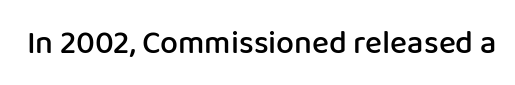
Q: Is the text bold? A: Semi-bold.
Q: Is the text italic (slanted)? A: No, it is upright.
Q: Is the typeface a serif or a sans-serif typeface? A: Sans-serif.
Q: Is the text underlined? A: No.
Q: Is the spacing between letters normal or unusually wide? A: Normal.
Q: Width (condensed, normal, or wide)? A: Normal.
Q: Stroke contrast? A: Low.
Q: x-height? A: Medium.
Q: Monospaced? A: No.
